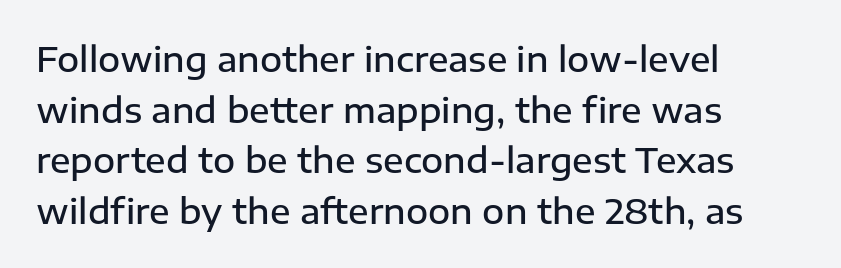
Q: Is the text bold? A: Semi-bold.
Q: Is the text italic (slanted)? A: No, it is upright.
Q: Is the typeface a serif or a sans-serif typeface? A: Sans-serif.
Q: Is the text underlined? A: No.
Q: How is the paragraph aligned? A: Left-aligned.
Q: Is the spacing between letters normal or unusually wide? A: Normal.
Q: Is the spacing between lines tight, normal or loose? A: Normal.
Q: Width (condensed, normal, or wide)? A: Normal.
Q: Stroke contrast? A: Low.
Q: x-height? A: Medium.
Q: Monospaced? A: No.
